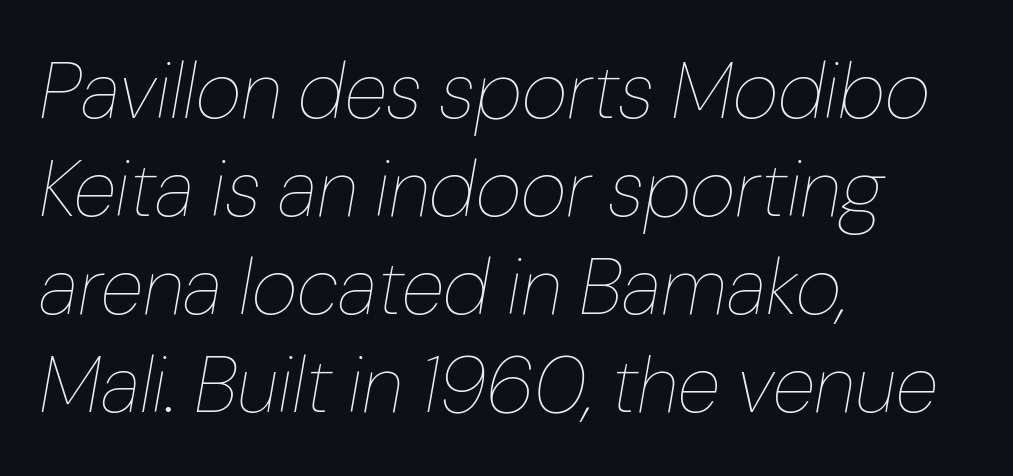
Anything drawn beneath the words? Only blank space. It's the slanting kind of type. The rendering anchors every line to the left-hand side. Observe the ordinary spacing: letters are neighbours, not strangers. Unbolded letterforms with no extra heft. The letters advance in unequal steps, a hallmark of proportional type.
